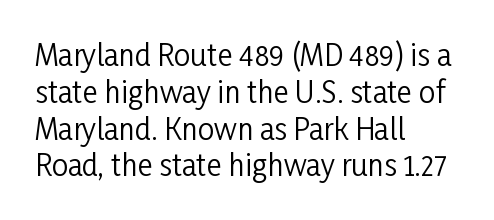
{"serif": "no", "italic": "no", "bold": "no", "weight": "regular", "width": "condensed", "stroke_contrast": "low", "x_height": "medium", "monospaced": "no", "underline": "no", "align": "left", "line_spacing": "normal", "line_spacing_ratio": 1.27, "letter_spacing": "normal", "letter_spacing_em": 0.0, "glyph_px": 29}
